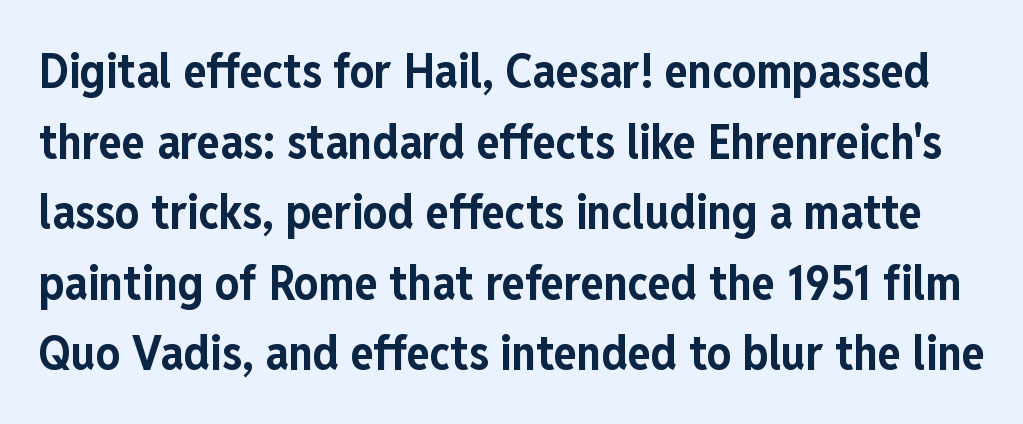
{"serif": "no", "italic": "no", "bold": "yes", "weight": "bold", "width": "condensed", "stroke_contrast": "low", "x_height": "medium", "monospaced": "no", "underline": "no", "line_spacing": "normal", "line_spacing_ratio": 1.47, "letter_spacing": "normal", "letter_spacing_em": 0.0, "glyph_px": 48}
